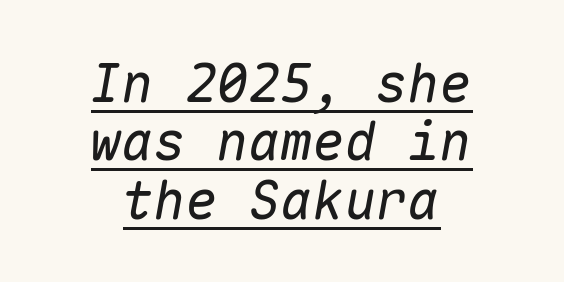
The image shows 53 px regular-weight type, italic (leaning right), monospaced; set centered, tight line spacing (1.1x), normal letter spacing, underlined; low stroke contrast and a medium x-height.
